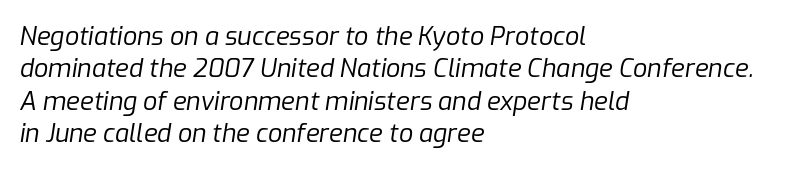
{"italic": "yes", "lean": "right", "slant_degrees": 9, "bold": "no", "underline": "no", "align": "left", "line_spacing": "normal", "line_spacing_ratio": 1.3, "letter_spacing": "normal", "letter_spacing_em": 0.0, "glyph_px": 25}
